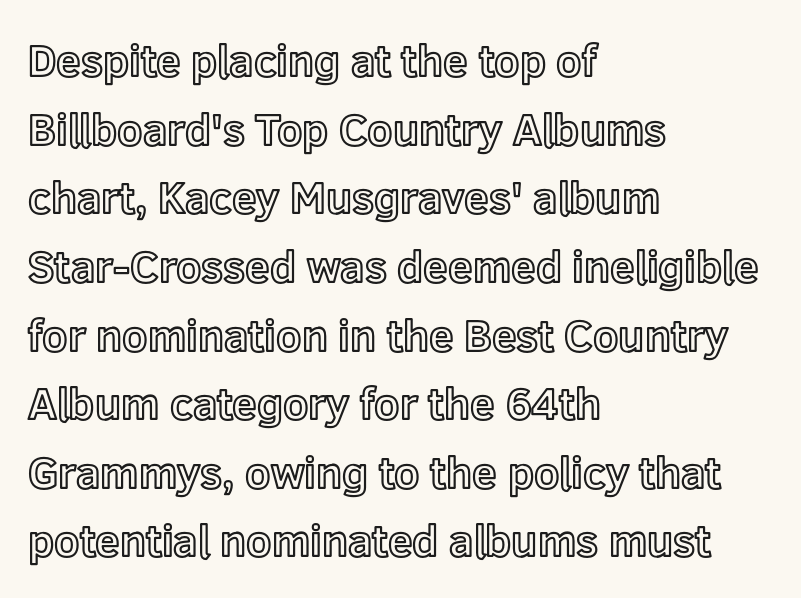
The image shows 44 px text type, upright; set left-aligned, normal line spacing (1.56x), normal letter spacing, not underlined; a medium x-height.
